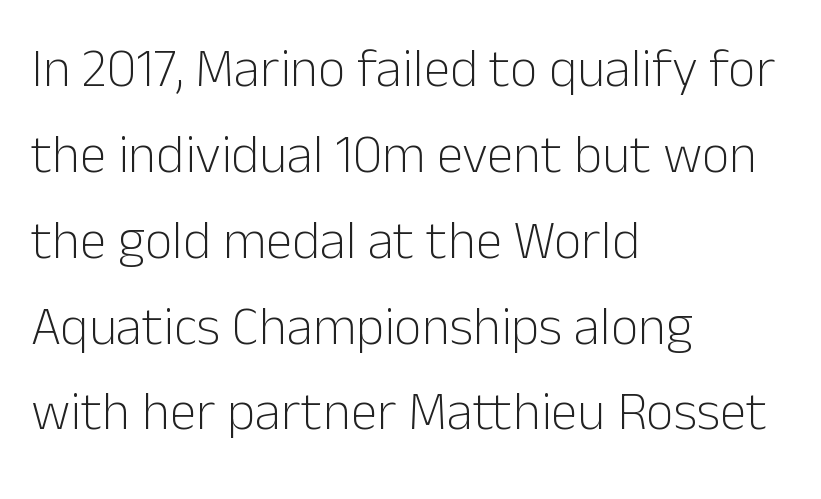
Evenly set lines give the paragraph a standard silhouette. The font sits on the lighter half of the weight spectrum, regular included. Between one letter and the next there's only the usual sliver of space. The space directly below the letters is spotless. The passage is arranged the way most books set body copy — flush left.
